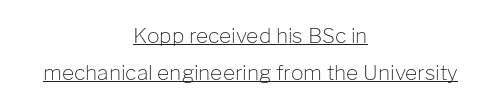
The image shows 21 px text type, upright; set centered, line spacing 1.76x, normal letter spacing, underlined.
